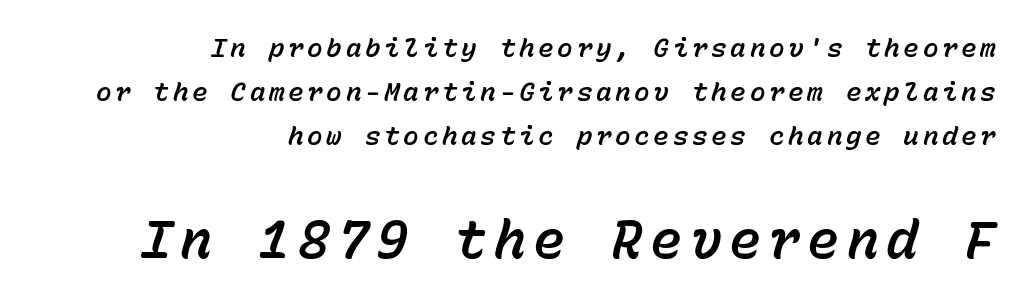
If you measured baseline to baseline, you'd find a middling distance. Note the uniform advance width — an 'i' takes as much space as an 'm'. Only glyphs here, with clear space below each row. Note: smaller setting up top, larger setting below.
